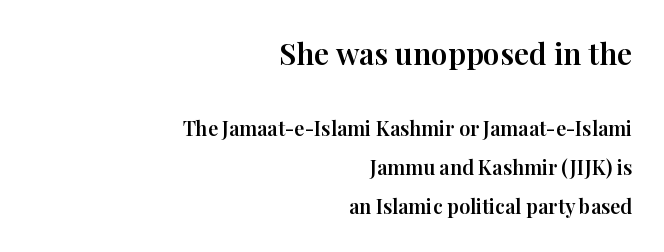
{"serif": "yes", "italic": "no", "width": "normal", "stroke_contrast": "high", "x_height": "medium", "monospaced": "no", "underline": "no", "align": "right", "line_spacing": "loose", "line_spacing_ratio": 1.94, "letter_spacing": "normal", "letter_spacing_em": 0.0, "larger_block": "first", "size_ratio": 1.5, "glyph_px": 30}
